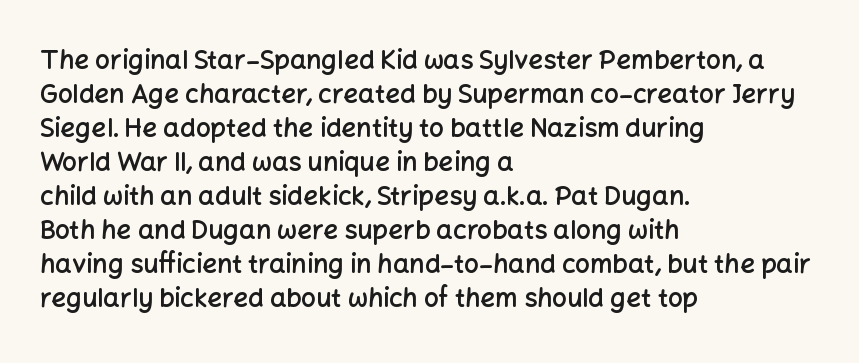
Q: Is the text bold? A: Semi-bold.
Q: Is the text italic (slanted)? A: No, it is upright.
Q: Is the text underlined? A: No.
Q: How is the paragraph aligned? A: Left-aligned.
Q: Is the spacing between letters normal or unusually wide? A: Normal.
Q: Is the spacing between lines tight, normal or loose? A: Normal.
